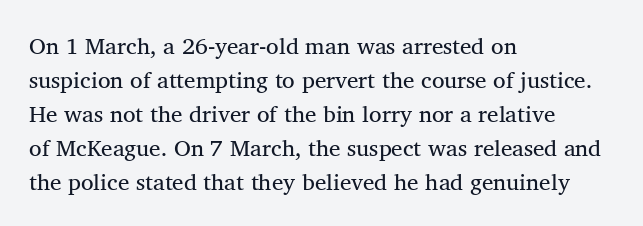
Q: Is the text bold? A: No.
Q: Is the text underlined? A: No.
Q: How is the paragraph aligned? A: Left-aligned.
Q: Is the spacing between letters normal or unusually wide? A: Normal.
Q: Is the spacing between lines tight, normal or loose? A: Normal.
